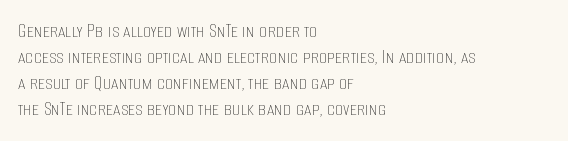
Q: Is the text bold? A: No.
Q: Is the text italic (slanted)? A: No, it is upright.
Q: Is the text underlined? A: No.
Q: How is the paragraph aligned? A: Left-aligned.
Q: Is the spacing between letters normal or unusually wide? A: Normal.
